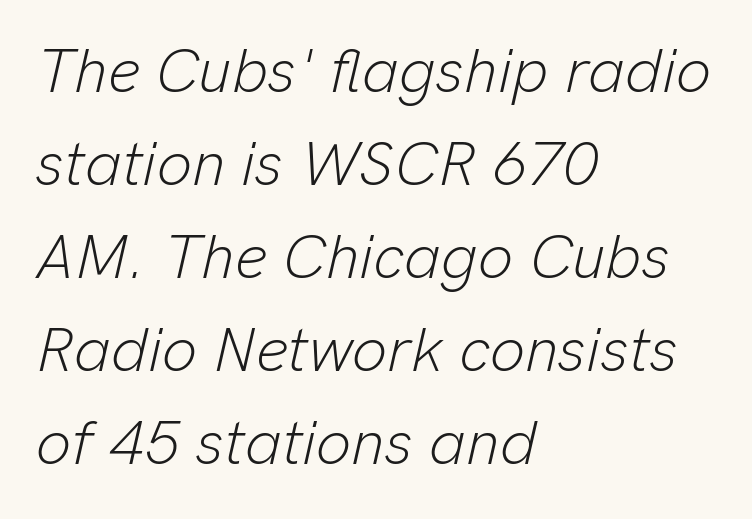
The image shows 62 px light type, italic (leaning right); set left-aligned, normal line spacing (1.5x), normal letter spacing, not underlined; low stroke contrast and a medium x-height.
